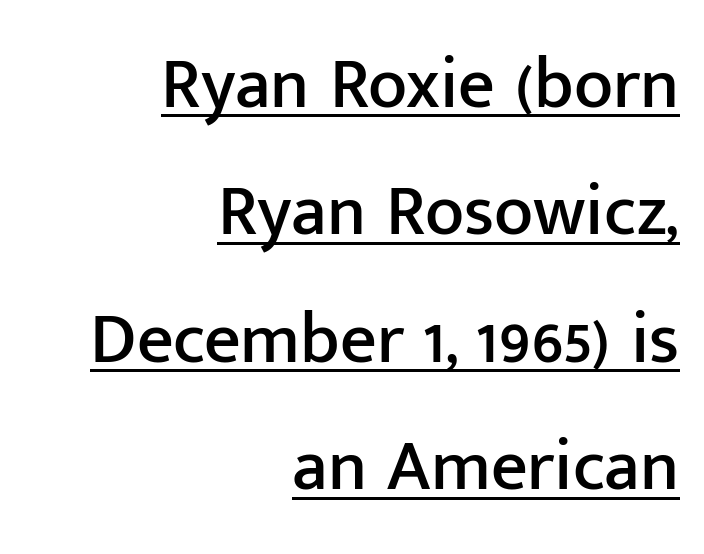
{"serif": "no", "italic": "no", "width": "normal", "stroke_contrast": "low", "x_height": "medium", "monospaced": "no", "underline": "yes", "align": "right", "line_spacing_ratio": 1.77, "letter_spacing": "normal", "letter_spacing_em": 0.0, "glyph_px": 72}
